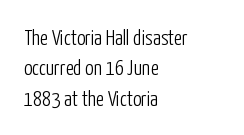
The image shows 21 px text type, upright; set left-aligned, normal line spacing (1.45x), normal letter spacing, not underlined.
